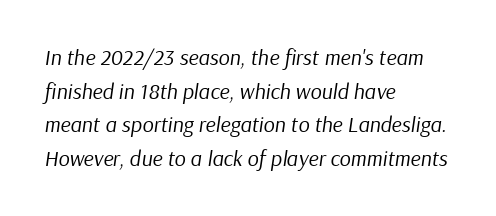
{"italic": "yes", "lean": "right", "slant_degrees": 9, "bold": "no", "underline": "no", "align": "left", "line_spacing": "normal", "line_spacing_ratio": 1.53, "letter_spacing": "normal", "letter_spacing_em": 0.0, "glyph_px": 22}
